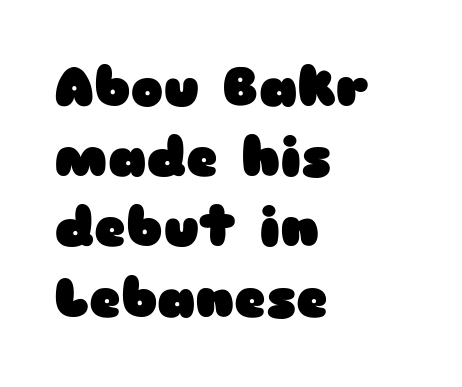
Q: Is the text bold? A: Yes.
Q: Is the text italic (slanted)? A: No, it is upright.
Q: Is the typeface a serif or a sans-serif typeface? A: Sans-serif.
Q: Is the text underlined? A: No.
Q: How is the paragraph aligned? A: Left-aligned.
Q: Is the spacing between letters normal or unusually wide? A: Normal.
Q: Is the spacing between lines tight, normal or loose? A: Normal.
Q: Width (condensed, normal, or wide)? A: Wide.
Q: Stroke contrast? A: Low.
Q: x-height? A: Medium.
Q: Monospaced? A: No.
